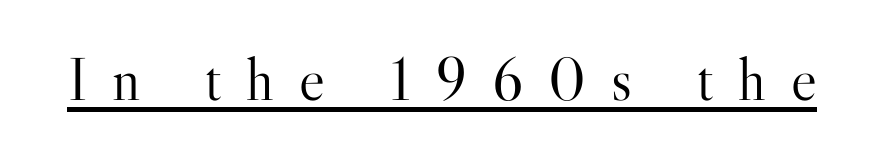
Upright lettering throughout. The passage shown is typed in a proportional face where columns would drift. This rendering features underlined lettering. In terms of letterspacing, this is a distinctly airy, spread setting.
